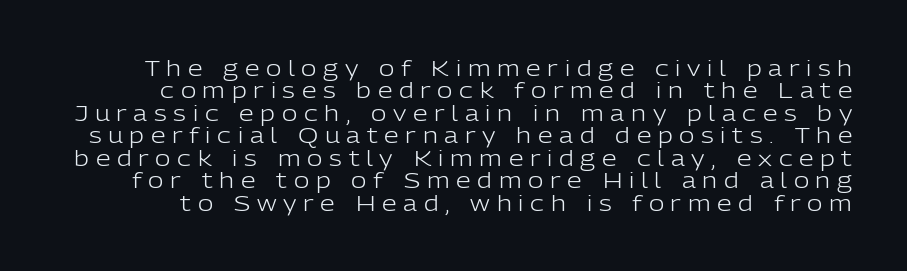
Stems here are at most as thick as an everyday book face. Someone cranked the tracking dial way up on this one. Type without underlining. Nope, not italic — everything's standing straight. The space between consecutive lines is stingy.
